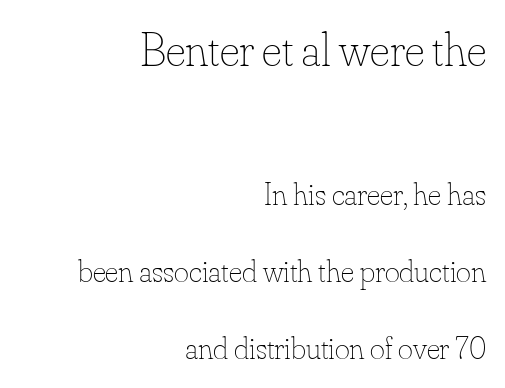
The face used here is proportionally spaced, like ordinary book or web type. Letter spacing: default. Descenders are the only things crossing below the line. This is the regular roman posture of the typeface. The space between consecutive lines is lavish. Heft: none added — not bold.
